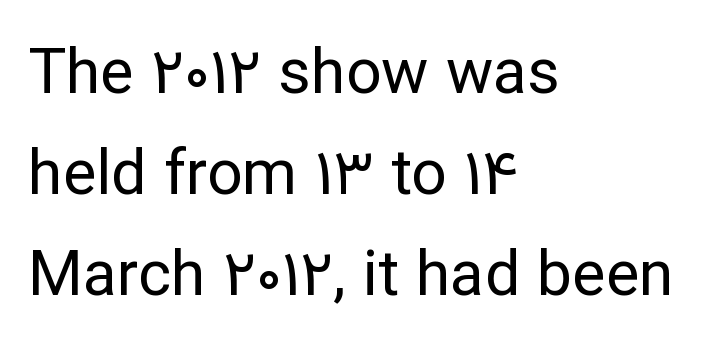
Casual observation: everything's shoved over to the left. The letterforms sit at book weight or below. This sample uses plain, unmodified letter spacing. Font category for this specimen: sans-serif. Regarding leading, the lines here are spaced in the standard way. Quick note: underline off.
